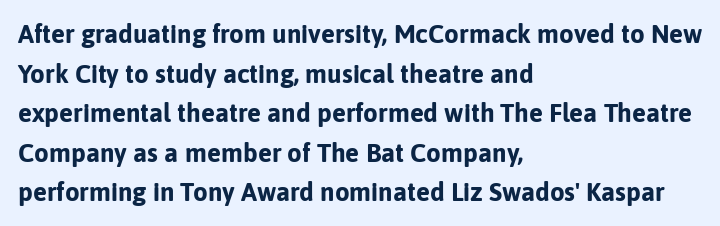
Q: Is the text bold? A: Yes.
Q: Is the text italic (slanted)? A: No, it is upright.
Q: Is the text underlined? A: No.
Q: How is the paragraph aligned? A: Left-aligned.
Q: Is the spacing between letters normal or unusually wide? A: Normal.
Q: Is the spacing between lines tight, normal or loose? A: Normal.
